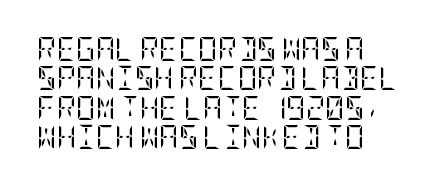
The image shows 24 px text type, upright; set left-aligned, line spacing 1.22x, normal letter spacing, not underlined.
